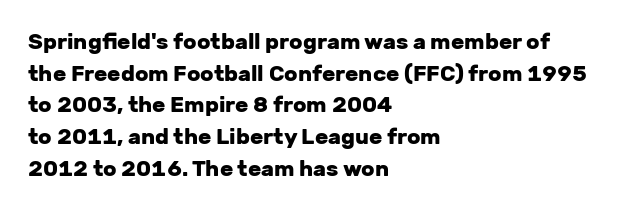
The image shows 22 px bold type, upright; set left-aligned, normal line spacing (1.44x), normal letter spacing, not underlined.
